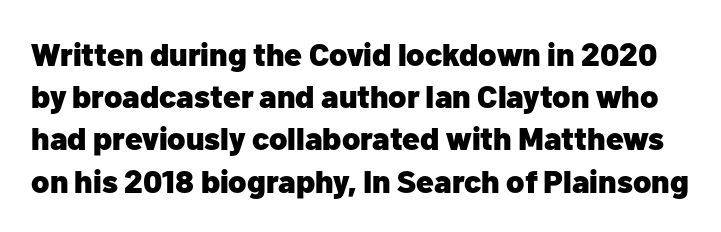
Bare-footed words on every line. Each word holds together tightly as a unit, with standard inter-letter gaps. The sample has been set heavy, in full bold. This rendering employs a face without finishing strokes, i.e., a sans-serif. Unlike italic type, these characters show no tilt at all. Think of a printed novel: that variable character pitch is what you see here.
